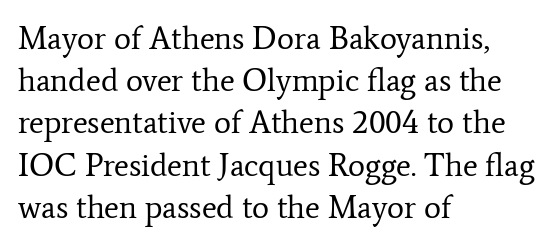
Caption: standard tracking, unaltered. Rendered with straight, roman letterforms. The lines in this sample share a left origin and differ only in where they stop. Students, observe: this is what conventionally led text looks like.
